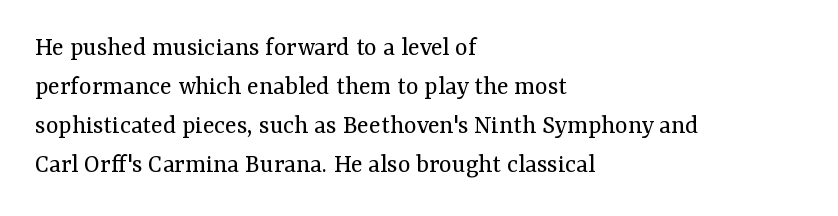
The image shows 27 px text type, upright; set left-aligned, normal line spacing (1.45x), normal letter spacing, not underlined.
